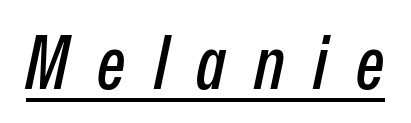
Underlining? Definitely there. Proportional: the letters do not fall into vertical columns. Students, note that the glyphs here are deliberately spaced far apart. Emphasis-style slanted type is in use.
